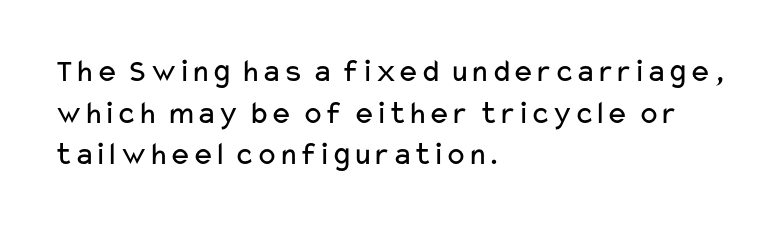
The image shows 33 px regular-weight, wide sans-serif type, upright; set left-aligned, normal line spacing (1.26x), normal letter spacing, not underlined; low stroke contrast and a medium x-height.
